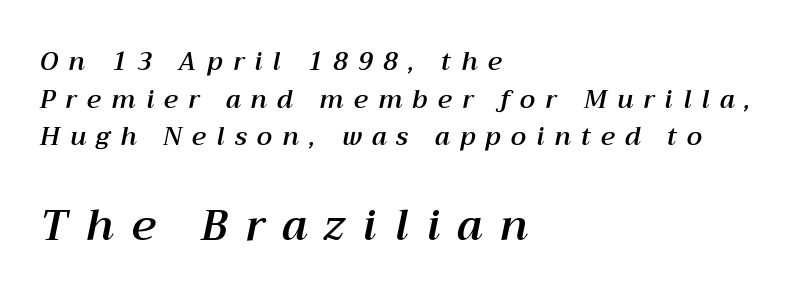
Q: Is the text italic (slanted)? A: Yes, it leans right by about 12 degrees.
Q: Is the text underlined? A: No.
Q: How is the paragraph aligned? A: Left-aligned.
Q: Is the spacing between letters normal or unusually wide? A: Unusually wide.
Q: Is the spacing between lines tight, normal or loose? A: Normal.
Q: Which block of text is set in a larger size, the first (top) or the second (bottom)? A: The second (bottom) one.
Q: Width (condensed, normal, or wide)? A: Normal.
Q: Stroke contrast? A: Medium.
Q: x-height? A: Medium.
Q: Monospaced? A: No.
